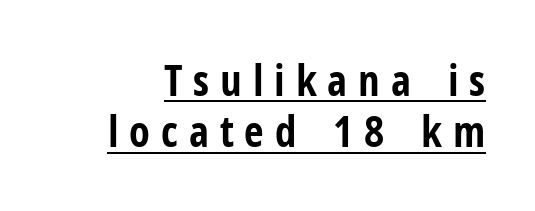
{"serif": "no", "italic": "no", "bold": "yes", "weight": "bold", "width": "condensed", "stroke_contrast": "low", "x_height": "medium", "monospaced": "no", "underline": "yes", "line_spacing_ratio": 1.19, "letter_spacing": "wide", "letter_spacing_em": 0.25, "glyph_px": 43}
